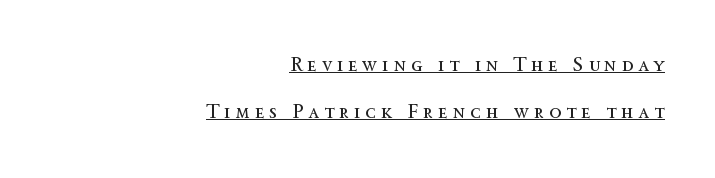
Q: Is the text bold? A: No.
Q: Is the text italic (slanted)? A: No, it is upright.
Q: Is the text underlined? A: Yes.
Q: How is the paragraph aligned? A: Right-aligned.
Q: Is the spacing between letters normal or unusually wide? A: Unusually wide.
Q: Is the spacing between lines tight, normal or loose? A: Loose.
